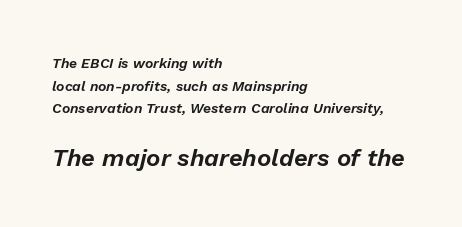
Honestly, there is no underline to notice here at all. A typesetter would call this zero additional tracking. The paragraph has a hard left edge and a soft right edge. The lower block of text is set noticeably larger than the block above it. The typography opts for an oblique posture over an upright one.
